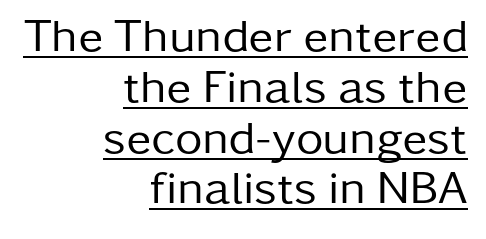
{"serif": "no", "italic": "no", "bold": "no", "weight": "regular", "width": "normal", "stroke_contrast": "low", "x_height": "medium", "monospaced": "no", "underline": "yes", "align": "right", "line_spacing": "tight", "line_spacing_ratio": 1.08, "letter_spacing": "normal", "letter_spacing_em": 0.0, "glyph_px": 47}
